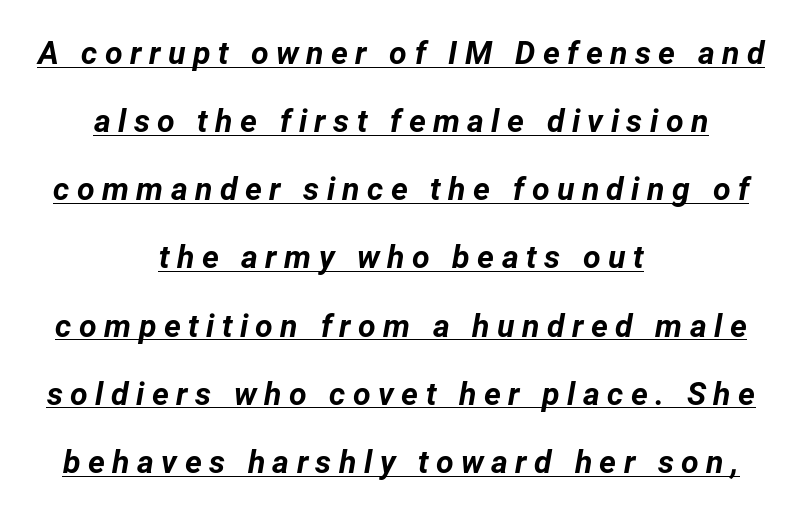
{"italic": "yes", "lean": "right", "slant_degrees": 12, "bold": "yes", "weight": "bold", "width": "normal", "stroke_contrast": "low", "x_height": "medium", "monospaced": "no", "underline": "yes", "align": "center", "line_spacing": "loose", "line_spacing_ratio": 2.13, "letter_spacing": "wide", "letter_spacing_em": 0.23, "glyph_px": 32}
